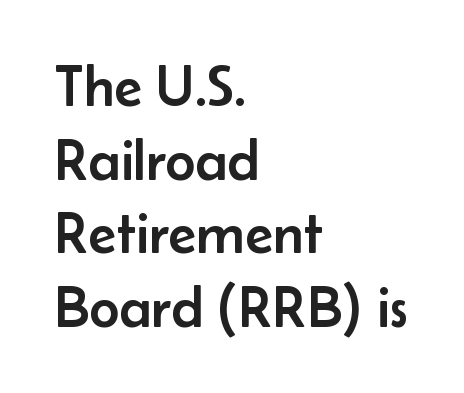
Q: Is the text italic (slanted)? A: No, it is upright.
Q: Is the typeface a serif or a sans-serif typeface? A: Sans-serif.
Q: Is the text underlined? A: No.
Q: How is the paragraph aligned? A: Left-aligned.
Q: Is the spacing between letters normal or unusually wide? A: Normal.
Q: Is the spacing between lines tight, normal or loose? A: Normal.
Q: Width (condensed, normal, or wide)? A: Normal.
Q: Stroke contrast? A: Low.
Q: x-height? A: Small.
Q: Monospaced? A: No.
